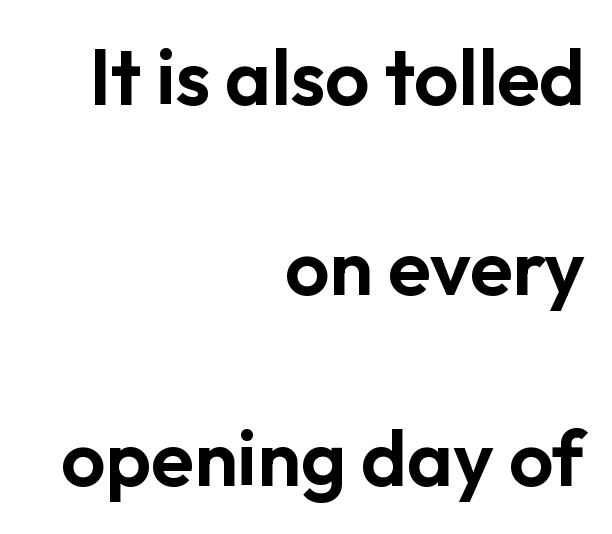
{"serif": "no", "italic": "no", "width": "normal", "stroke_contrast": "low", "x_height": "medium", "monospaced": "no", "underline": "no", "align": "right", "line_spacing": "loose", "line_spacing_ratio": 2.44, "letter_spacing": "normal", "letter_spacing_em": 0.0, "glyph_px": 78}
